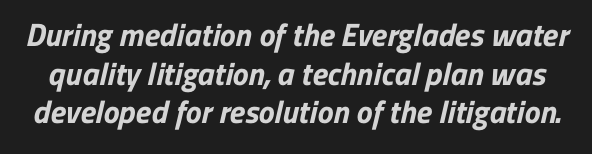
Q: Is the text bold? A: Yes.
Q: Is the typeface a serif or a sans-serif typeface? A: Sans-serif.
Q: Is the text underlined? A: No.
Q: Is the spacing between letters normal or unusually wide? A: Normal.
Q: Width (condensed, normal, or wide)? A: Normal.
Q: Stroke contrast? A: Low.
Q: x-height? A: Medium.
Q: Monospaced? A: No.
